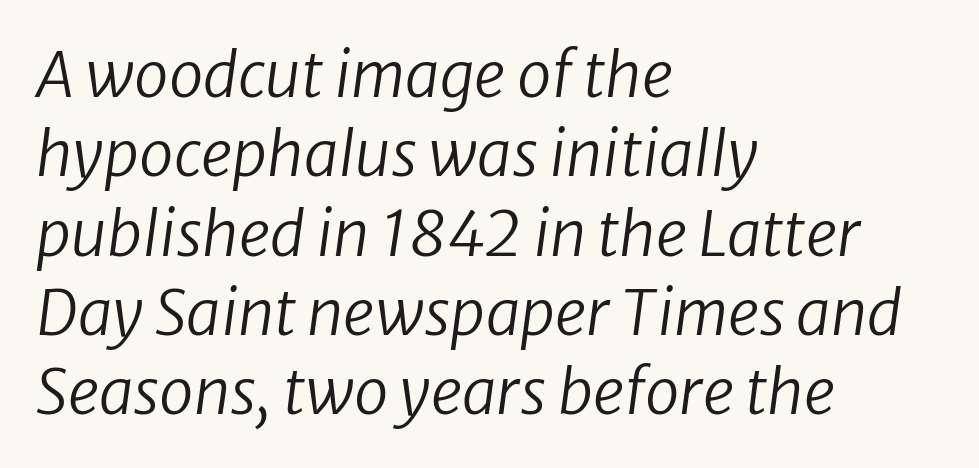
The rag falls on the right side of this text block. The face used here is rendered with its standard letterfit. Notice how descenders clear the ascenders below comfortably — that's standard leading. Think standard paragraph weight, or any step lighter than that.
